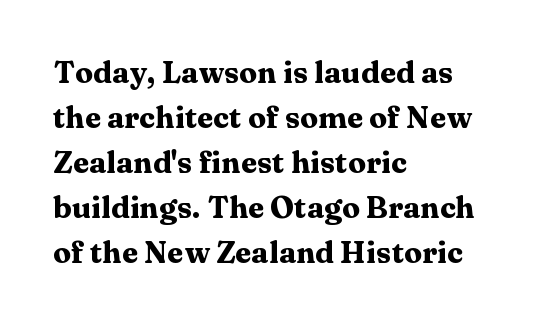
{"serif": "yes", "italic": "no", "bold": "yes", "weight": "heavy", "width": "wide", "stroke_contrast": "medium", "x_height": "medium", "monospaced": "no", "underline": "no", "align": "left", "line_spacing": "normal", "line_spacing_ratio": 1.5, "letter_spacing": "normal", "letter_spacing_em": 0.0, "glyph_px": 30}
